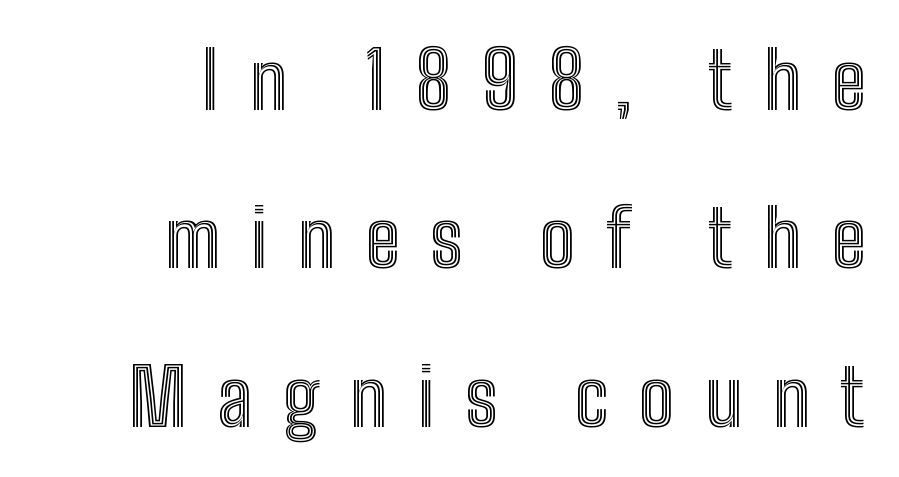
The image shows 78 px condensed type, upright; set right-aligned, loose line spacing (2.03x), unusually wide letter spacing (+0.39 em), not underlined; a medium x-height.
